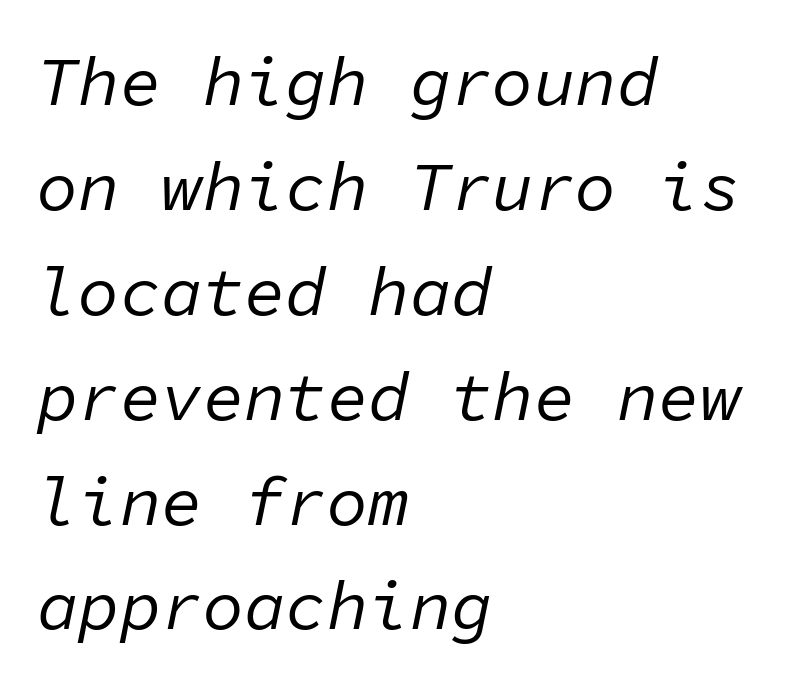
Q: Is the text bold? A: No.
Q: Is the text italic (slanted)? A: Yes, it leans right by about 11 degrees.
Q: Is the text underlined? A: No.
Q: How is the paragraph aligned? A: Left-aligned.
Q: Is the spacing between letters normal or unusually wide? A: Normal.
Q: Is the spacing between lines tight, normal or loose? A: Normal.
Q: Width (condensed, normal, or wide)? A: Normal.
Q: Stroke contrast? A: Low.
Q: x-height? A: Medium.
Q: Monospaced? A: Yes.
